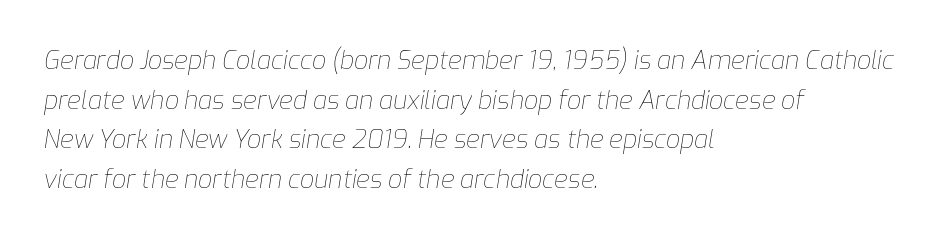
{"italic": "yes", "lean": "right", "slant_degrees": 9, "bold": "no", "underline": "no", "align": "left", "line_spacing": "normal", "line_spacing_ratio": 1.59, "letter_spacing": "normal", "letter_spacing_em": 0.0, "glyph_px": 25}
